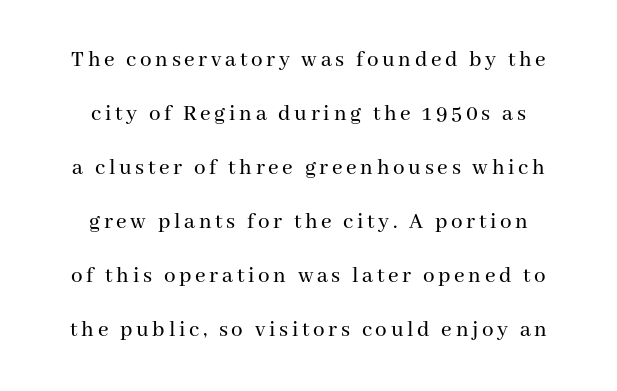
The image shows 23 px text type, upright; set centered, loose line spacing (2.35x), not underlined.
